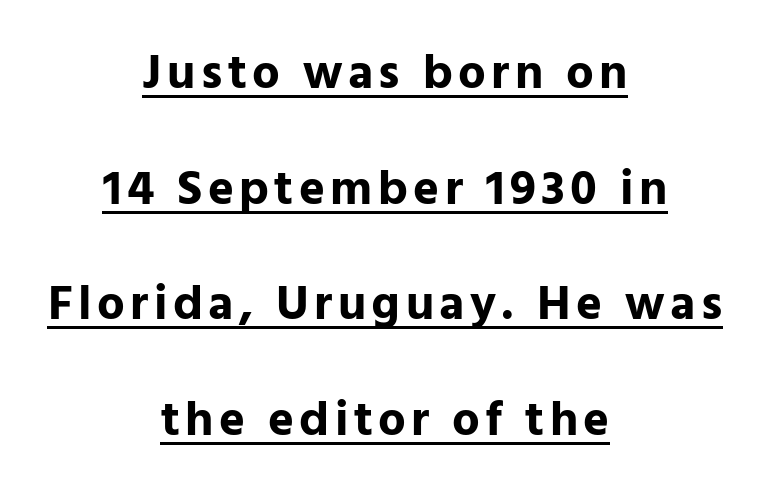
Q: Is the text bold? A: Yes.
Q: Is the text italic (slanted)? A: No, it is upright.
Q: Is the typeface a serif or a sans-serif typeface? A: Sans-serif.
Q: Is the text underlined? A: Yes.
Q: How is the paragraph aligned? A: Centered.
Q: Is the spacing between lines tight, normal or loose? A: Loose.
Q: Width (condensed, normal, or wide)? A: Normal.
Q: Stroke contrast? A: Low.
Q: x-height? A: Medium.
Q: Monospaced? A: No.
